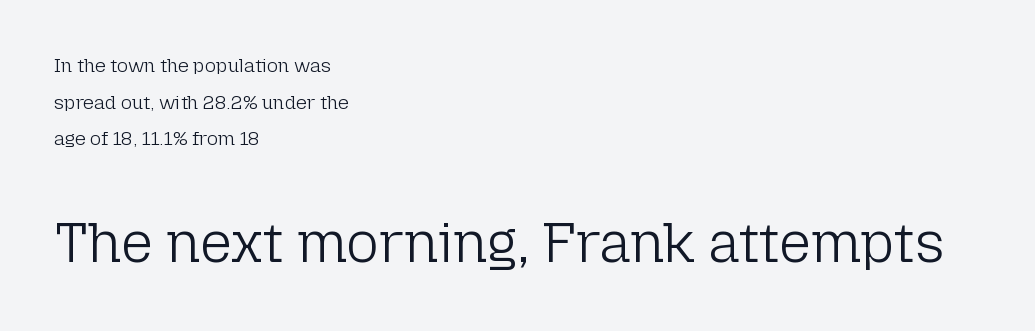
{"serif": "no", "italic": "no", "bold": "no", "weight": "light", "width": "normal", "stroke_contrast": "low", "x_height": "medium", "monospaced": "no", "underline": "no", "align": "left", "line_spacing": "loose", "line_spacing_ratio": 1.93, "letter_spacing": "normal", "letter_spacing_em": 0.0, "larger_block": "second", "size_ratio": 2.95, "glyph_px": 56}
